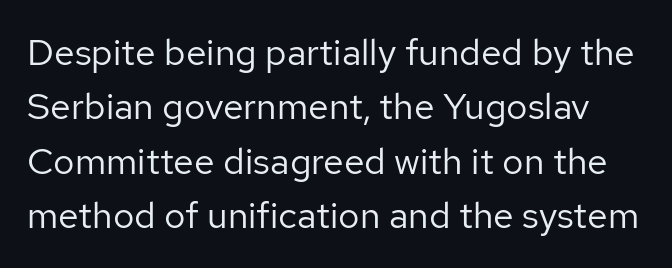
{"serif": "no", "italic": "no", "bold": "no", "weight": "regular", "width": "normal", "stroke_contrast": "low", "x_height": "medium", "monospaced": "no", "underline": "no", "line_spacing": "normal", "line_spacing_ratio": 1.47, "letter_spacing": "normal", "letter_spacing_em": 0.0, "glyph_px": 37}
